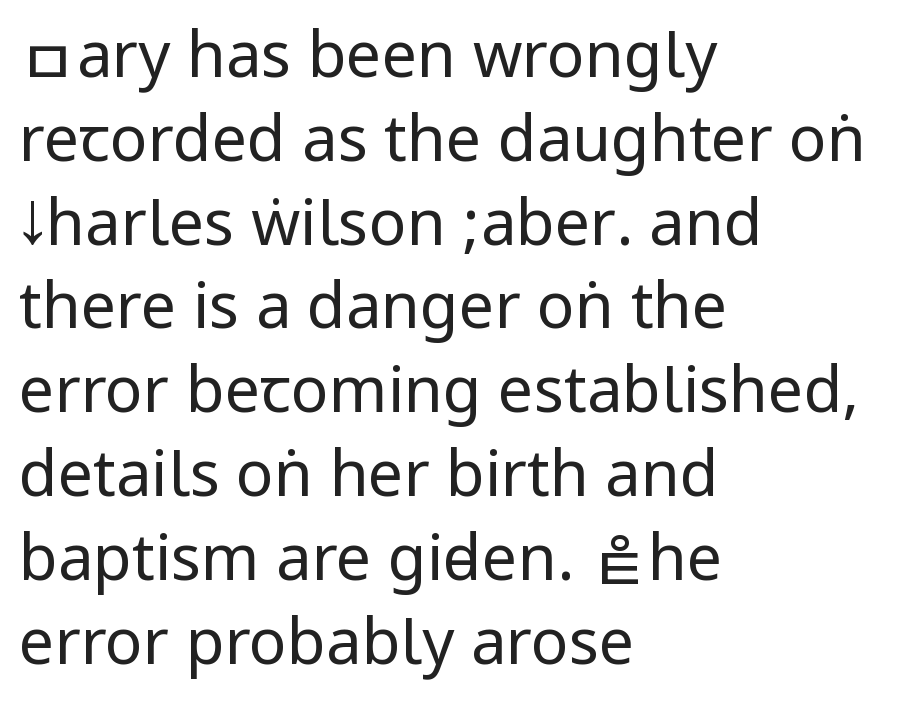
Q: Is the text bold? A: No.
Q: Is the text italic (slanted)? A: No, it is upright.
Q: Is the typeface a serif or a sans-serif typeface? A: Sans-serif.
Q: Is the text underlined? A: No.
Q: How is the paragraph aligned? A: Left-aligned.
Q: Is the spacing between letters normal or unusually wide? A: Normal.
Q: Is the spacing between lines tight, normal or loose? A: Normal.
Q: Width (condensed, normal, or wide)? A: Condensed.
Q: Stroke contrast? A: Low.
